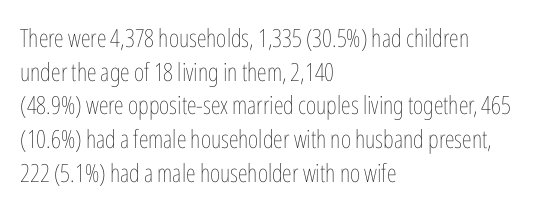
{"italic": "no", "bold": "no", "underline": "no", "align": "left", "line_spacing": "normal", "line_spacing_ratio": 1.35, "letter_spacing": "normal", "letter_spacing_em": 0.0, "glyph_px": 25}
